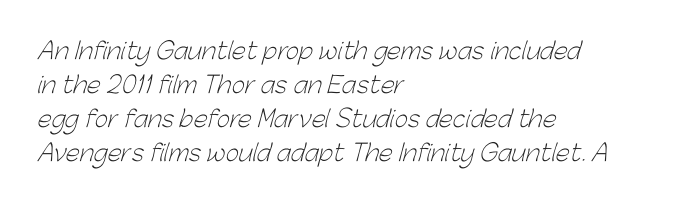
Q: Is the text bold? A: No.
Q: Is the text underlined? A: No.
Q: How is the paragraph aligned? A: Left-aligned.
Q: Is the spacing between letters normal or unusually wide? A: Normal.
Q: Is the spacing between lines tight, normal or loose? A: Normal.
